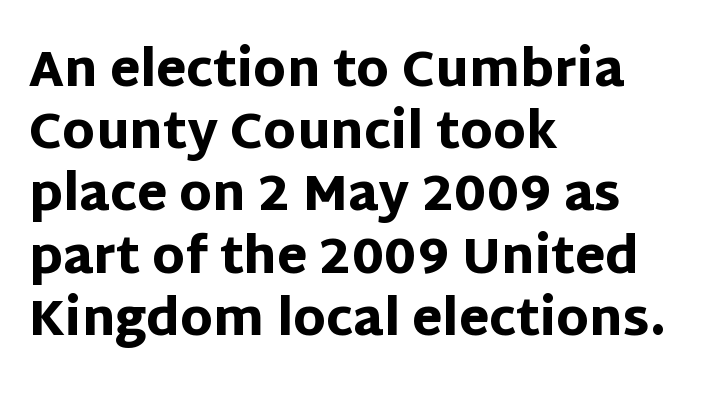
The image shows 49 px heavy sans-serif type, upright; set left-aligned, normal line spacing (1.27x), normal letter spacing, not underlined; low stroke contrast and a large x-height.
